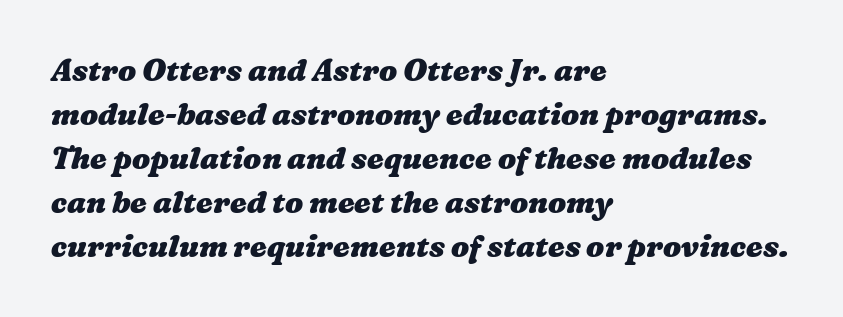
{"bold": "yes", "weight": "heavy", "width": "wide", "stroke_contrast": "medium", "x_height": "medium", "monospaced": "no", "underline": "no", "align": "left", "line_spacing": "normal", "line_spacing_ratio": 1.47, "letter_spacing": "normal", "letter_spacing_em": 0.0, "glyph_px": 30}
